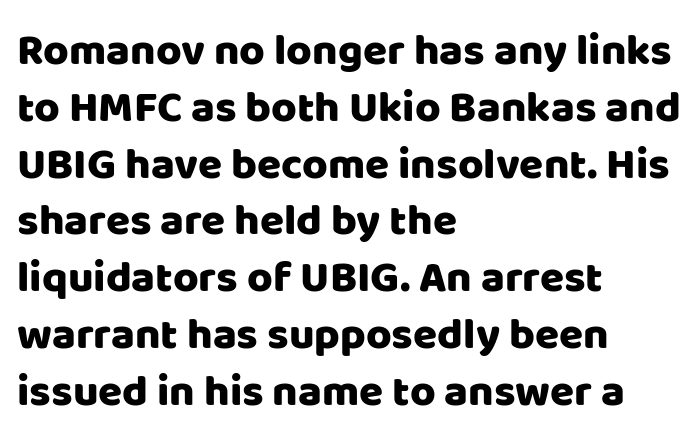
{"serif": "no", "italic": "no", "width": "normal", "stroke_contrast": "low", "x_height": "large", "monospaced": "no", "underline": "no", "align": "left", "line_spacing": "normal", "line_spacing_ratio": 1.29, "letter_spacing": "normal", "letter_spacing_em": 0.0, "glyph_px": 44}
